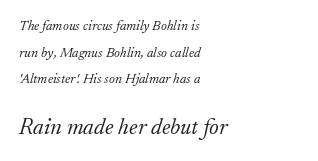
{"italic": "yes", "lean": "right", "slant_degrees": 17, "bold": "no", "underline": "no", "align": "left", "line_spacing": "loose", "line_spacing_ratio": 1.9, "letter_spacing": "normal", "letter_spacing_em": 0.0, "larger_block": "second", "size_ratio": 1.64, "glyph_px": 23}
